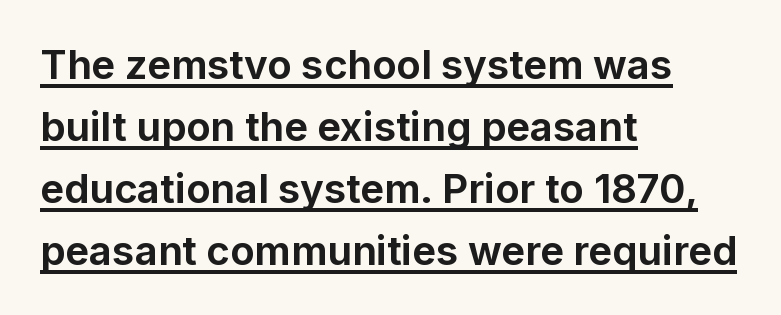
Typesetter's note: full bold, strokes at maximum text heaviness. The rendering keeps characters at their native spacing. Is this a fixed-width face? No — the glyphs have proportional, varying widths. Is there much room between lines? A standard amount, neither cramped nor airy. Are there feet on the stems? There aren't — it's a sans.
